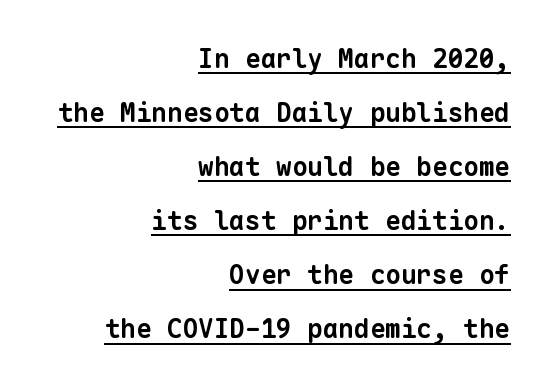
{"bold": "yes", "underline": "yes", "align": "right", "line_spacing": "loose", "line_spacing_ratio": 2.08, "letter_spacing": "normal", "letter_spacing_em": 0.0, "glyph_px": 26}
